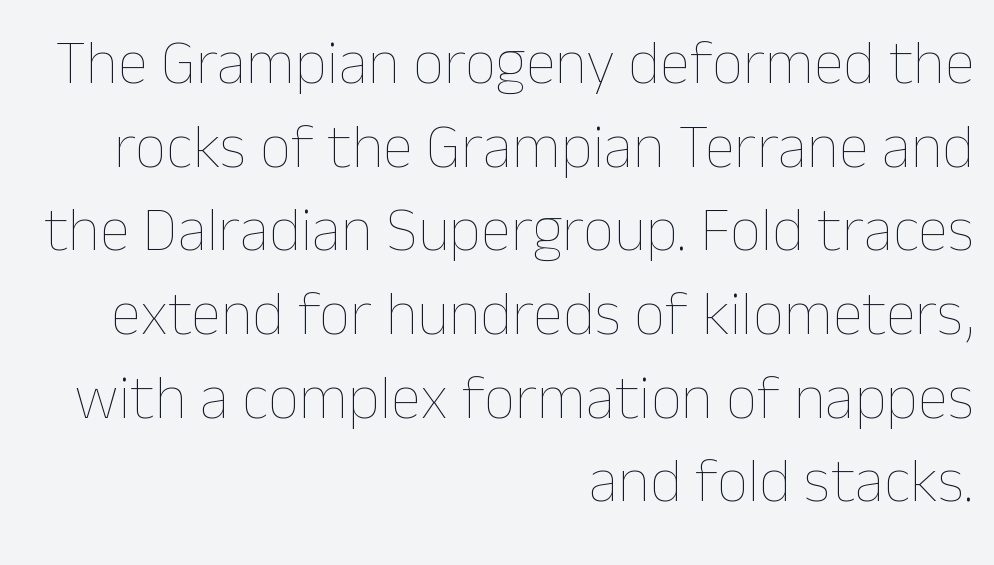
Q: Is the text bold? A: No.
Q: Is the text italic (slanted)? A: No, it is upright.
Q: Is the text underlined? A: No.
Q: How is the paragraph aligned? A: Right-aligned.
Q: Is the spacing between letters normal or unusually wide? A: Normal.
Q: Is the spacing between lines tight, normal or loose? A: Normal.
Q: Width (condensed, normal, or wide)? A: Normal.
Q: Stroke contrast? A: Low.
Q: x-height? A: Medium.
Q: Monospaced? A: No.
